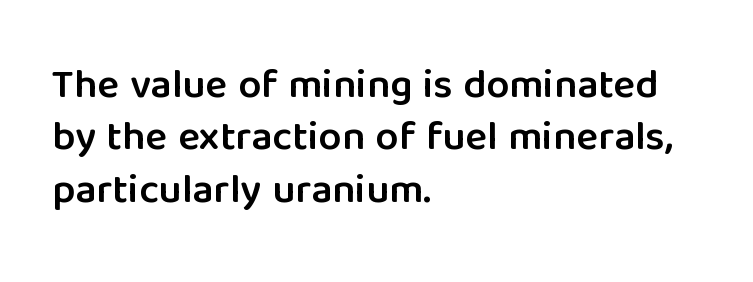
The image shows 41 px semibold sans-serif type, upright; set left-aligned, normal line spacing (1.28x), normal letter spacing, not underlined; low stroke contrast and a medium x-height.
